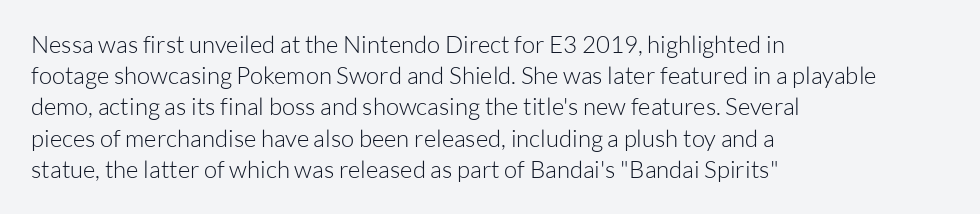
{"italic": "no", "bold": "no", "underline": "no", "align": "left", "line_spacing": "normal", "line_spacing_ratio": 1.3, "letter_spacing": "normal", "letter_spacing_em": 0.0, "glyph_px": 24}
